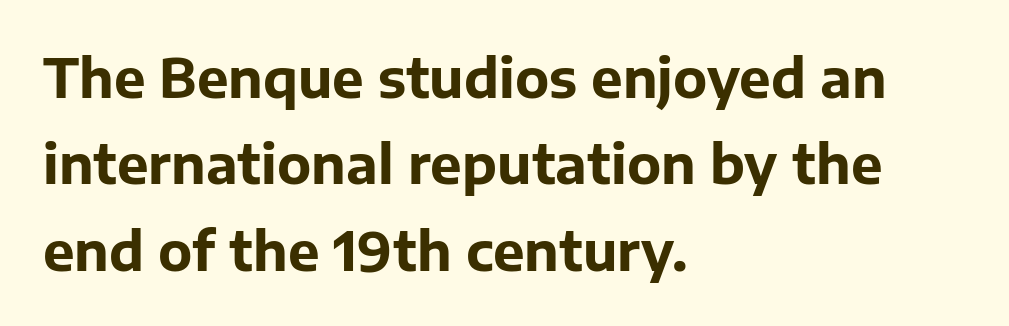
Grotesque or geometric, the face here clearly has no serifs. The string is rendered with underlining switched off. Casual observation: everything's shoved over to the left. Look at the tracking — it's just the regular setting, nothing added.
